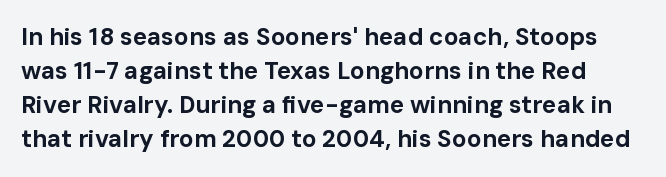
Do the letters lean? They stand straight. Is the type bold? Yes — the strokes are clearly thick and heavy. Check under the words: just untouched page. Letter spacing: default.
